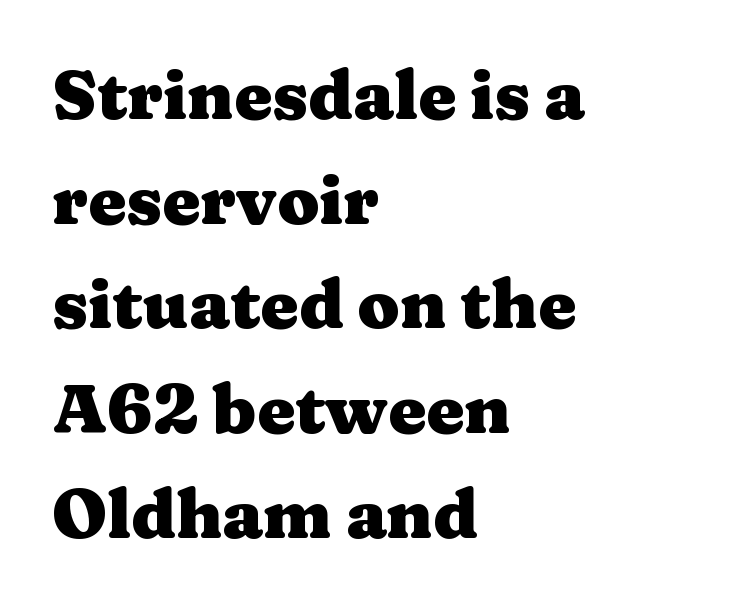
Beneath every word, the page is bare. Whoever set this chose a conventional vertical rhythm. The rendering uses natural spacing where letterforms have individual widths. Leftover space on each line is placed entirely after the last word.
